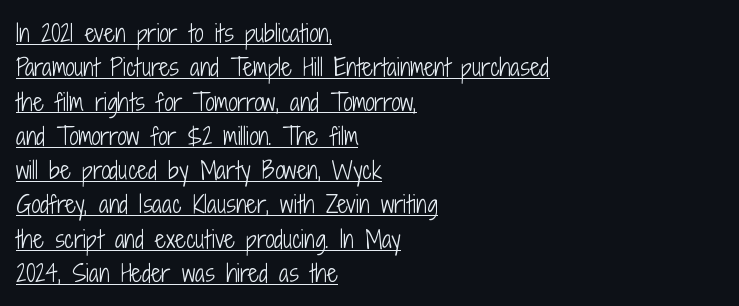
Every stem runs plumb, perpendicular to the baseline. Is the block centered? No — it sits flush against the left margin. No chunkiness to these letters — they're not bold. Students, observe: this is what conventionally led text looks like. Quick note: underline on. How are the letters spaced? Ordinarily, with no added tracking.
